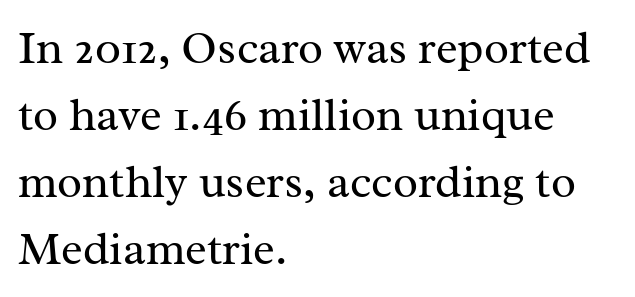
Default kerning and tracking; the words read as compact shapes. Lines of text with bare space underneath. Here the designer chose a conventional face with non-uniform glyph widths. The lines are quadded left.
